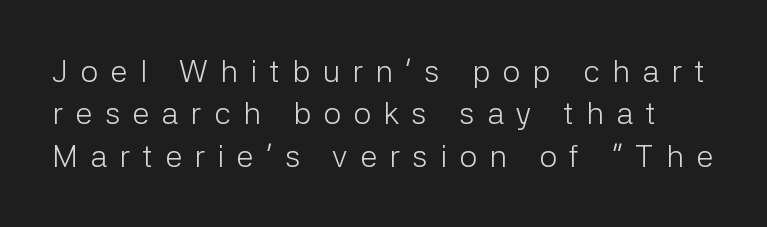
Q: Is the text bold? A: No.
Q: Is the text italic (slanted)? A: No, it is upright.
Q: Is the typeface a serif or a sans-serif typeface? A: Sans-serif.
Q: Is the text underlined? A: No.
Q: Is the spacing between letters normal or unusually wide? A: Unusually wide.
Q: Is the spacing between lines tight, normal or loose? A: Normal.
Q: Width (condensed, normal, or wide)? A: Normal.
Q: Stroke contrast? A: Low.
Q: x-height? A: Medium.
Q: Monospaced? A: No.
